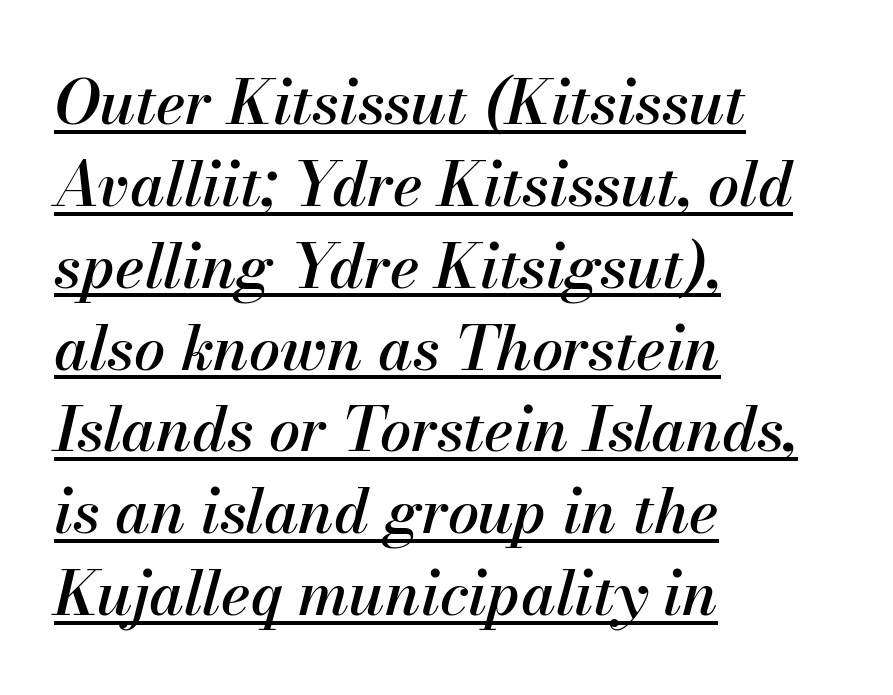
The image shows 62 px text type, italic (leaning right); set left-aligned, normal line spacing (1.32x), normal letter spacing, underlined; medium stroke contrast and a small x-height.
